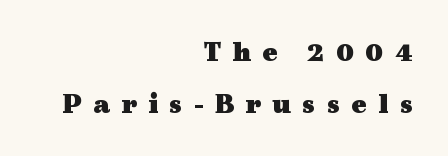
Regarding serifs, this sample has them. A typesetter would call this proportional, since set widths differ per character. In terms of letterspacing, this is a distinctly airy, spread setting. Posture: vertical.
